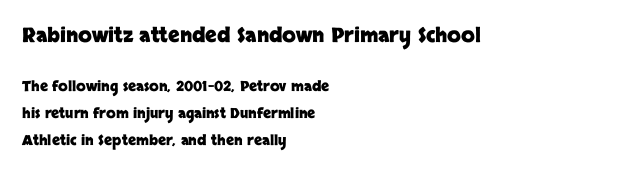
Caption: multi-line text, flush left, ragged right. The letters sit at their default tracking, neither squeezed nor spread. Thick stems and heavy bowls — unmistakably bold. Only glyphs here, with clear space below each row. Nope, not italic — everything's standing straight.
